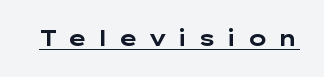
Stroke thickness is high; the sample reads as a true bold. Does a line run under the words? Yes, clearly. Posture: vertical. Caption: expanded tracking, letters set apart.
